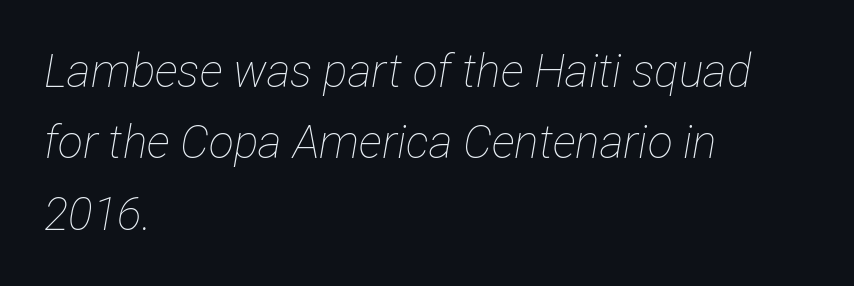
Q: Is the text bold? A: No.
Q: Is the text italic (slanted)? A: Yes, it leans right by about 12 degrees.
Q: Is the text underlined? A: No.
Q: How is the paragraph aligned? A: Left-aligned.
Q: Is the spacing between letters normal or unusually wide? A: Normal.
Q: Is the spacing between lines tight, normal or loose? A: Normal.
Q: Width (condensed, normal, or wide)? A: Condensed.
Q: Stroke contrast? A: Low.
Q: x-height? A: Medium.
Q: Monospaced? A: No.
